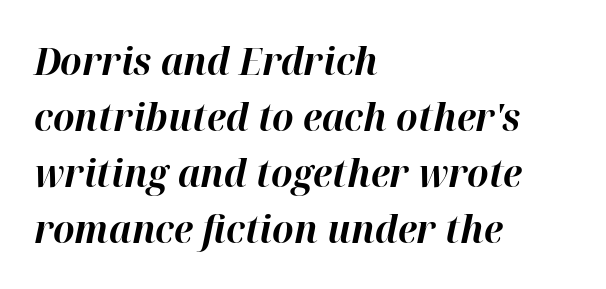
Q: Is the text bold? A: Yes.
Q: Is the text italic (slanted)? A: Yes, it leans right by about 12 degrees.
Q: Is the text underlined? A: No.
Q: How is the paragraph aligned? A: Left-aligned.
Q: Is the spacing between letters normal or unusually wide? A: Normal.
Q: Is the spacing between lines tight, normal or loose? A: Normal.
Q: Width (condensed, normal, or wide)? A: Normal.
Q: Stroke contrast? A: High.
Q: x-height? A: Medium.
Q: Monospaced? A: No.
